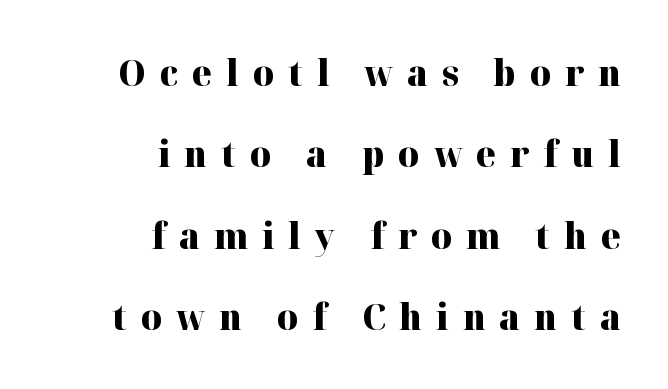
Q: Is the text bold? A: Yes.
Q: Is the text italic (slanted)? A: No, it is upright.
Q: Is the typeface a serif or a sans-serif typeface? A: Serif.
Q: Is the text underlined? A: No.
Q: How is the paragraph aligned? A: Right-aligned.
Q: Is the spacing between letters normal or unusually wide? A: Unusually wide.
Q: Is the spacing between lines tight, normal or loose? A: Loose.
Q: Width (condensed, normal, or wide)? A: Normal.
Q: Stroke contrast? A: High.
Q: x-height? A: Medium.
Q: Monospaced? A: No.
